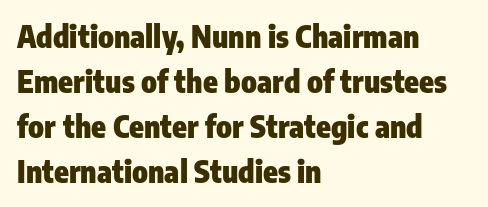
The image shows 30 px heavy, condensed sans-serif type, upright; set left-aligned, normal line spacing (1.5x), normal letter spacing, not underlined; low stroke contrast and a medium x-height.
